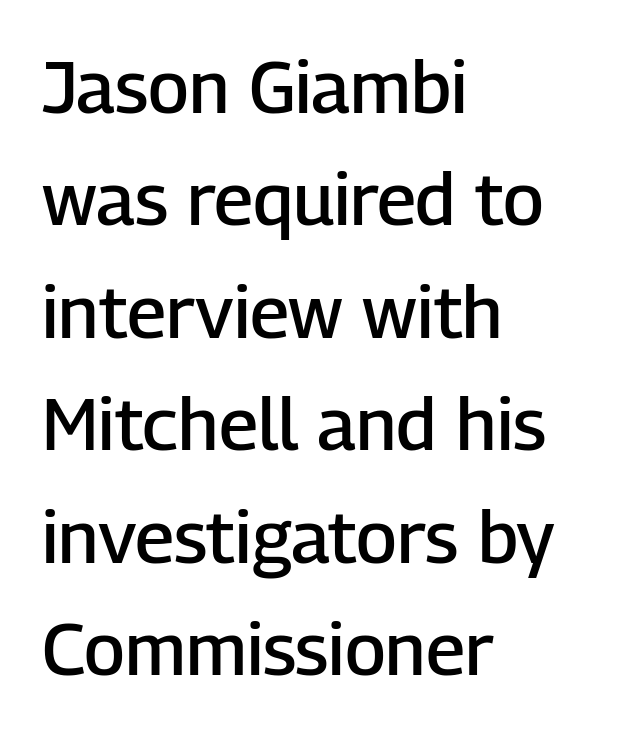
The image shows 73 px semibold sans-serif type, upright; set left-aligned, normal line spacing (1.54x), normal letter spacing, not underlined; low stroke contrast and a medium x-height.
